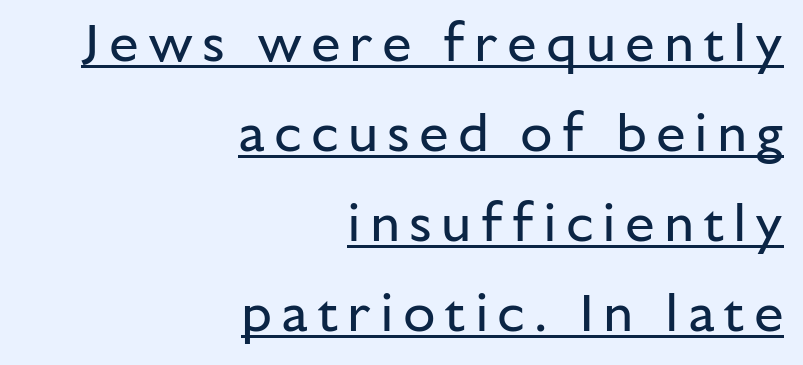
The passage shown is typed in a proportional face where columns would drift. The rendered words wear a rule along their underside. Each letter's strokes conclude bluntly, with no projecting serifs. If you drew a line through each stem, it would be perfectly vertical. Vertical stems look standard width or narrower in stroke.
